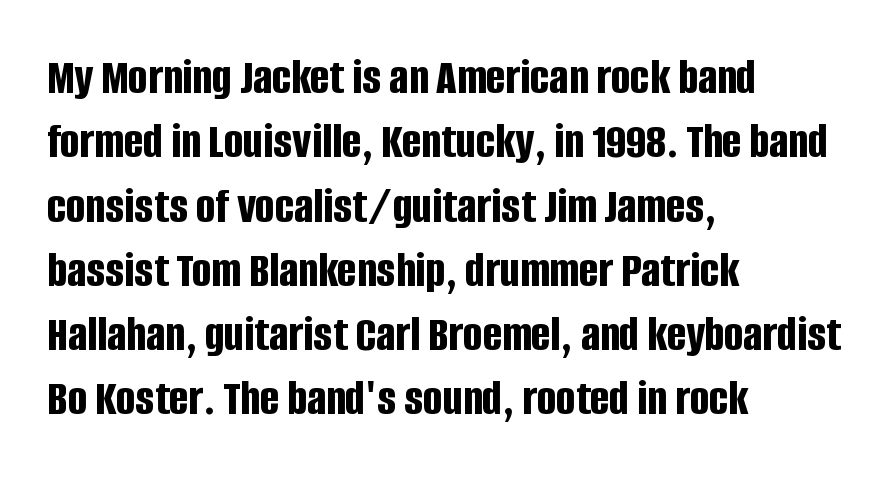
Q: Is the text bold? A: Yes.
Q: Is the text italic (slanted)? A: No, it is upright.
Q: Is the typeface a serif or a sans-serif typeface? A: Sans-serif.
Q: Is the text underlined? A: No.
Q: How is the paragraph aligned? A: Left-aligned.
Q: Is the spacing between letters normal or unusually wide? A: Normal.
Q: Is the spacing between lines tight, normal or loose? A: Normal.
Q: Width (condensed, normal, or wide)? A: Condensed.
Q: Stroke contrast? A: Low.
Q: x-height? A: Large.
Q: Monospaced? A: No.
